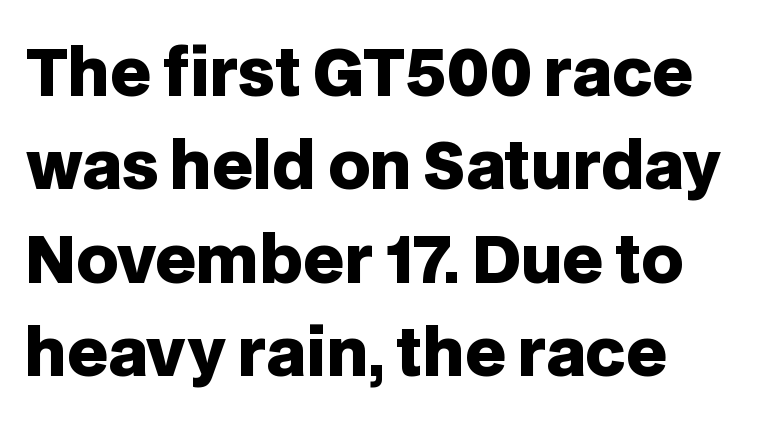
{"serif": "no", "italic": "no", "bold": "yes", "weight": "heavy", "width": "normal", "stroke_contrast": "low", "x_height": "large", "monospaced": "no", "underline": "no", "line_spacing": "normal", "line_spacing_ratio": 1.46, "letter_spacing": "normal", "letter_spacing_em": 0.0, "glyph_px": 64}
